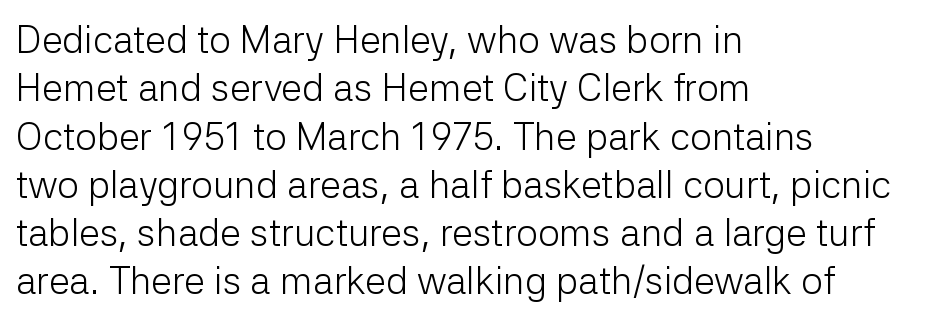
{"serif": "no", "italic": "no", "bold": "no", "weight": "light", "width": "normal", "stroke_contrast": "low", "x_height": "medium", "monospaced": "no", "underline": "no", "align": "left", "line_spacing": "normal", "line_spacing_ratio": 1.27, "letter_spacing": "normal", "letter_spacing_em": 0.0, "glyph_px": 38}
